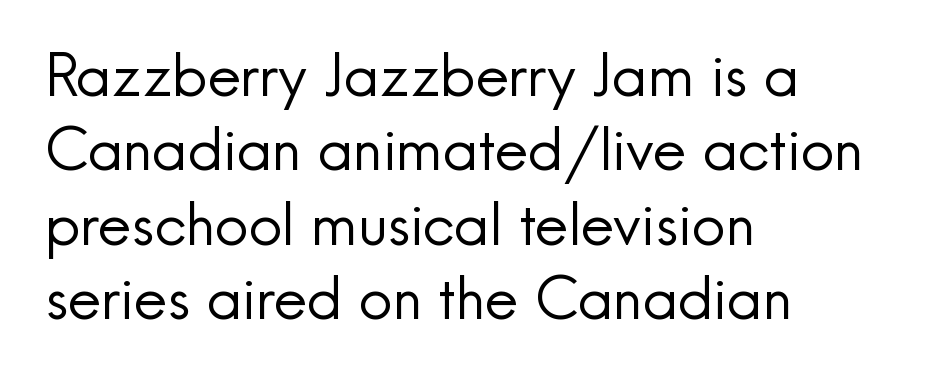
Q: Is the text bold? A: No.
Q: Is the text italic (slanted)? A: No, it is upright.
Q: Is the typeface a serif or a sans-serif typeface? A: Sans-serif.
Q: Is the text underlined? A: No.
Q: How is the paragraph aligned? A: Left-aligned.
Q: Is the spacing between letters normal or unusually wide? A: Normal.
Q: Is the spacing between lines tight, normal or loose? A: Normal.
Q: Width (condensed, normal, or wide)? A: Normal.
Q: x-height? A: Small.
Q: Monospaced? A: No.
